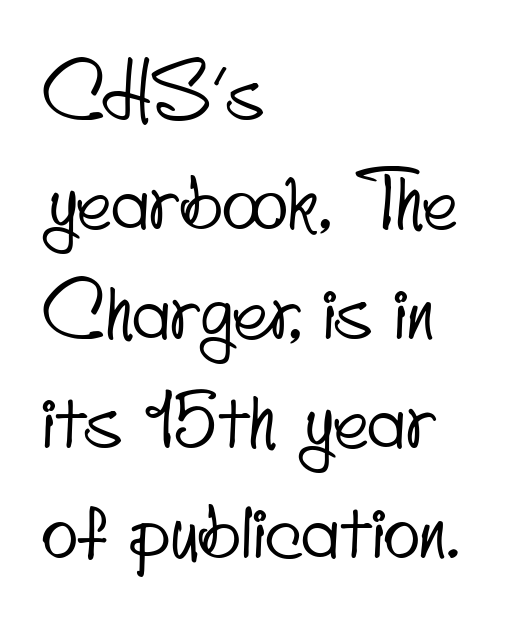
The image shows 76 px condensed sans-serif type; set left-aligned, normal line spacing (1.44x), normal letter spacing, not underlined; low stroke contrast and a small x-height.
